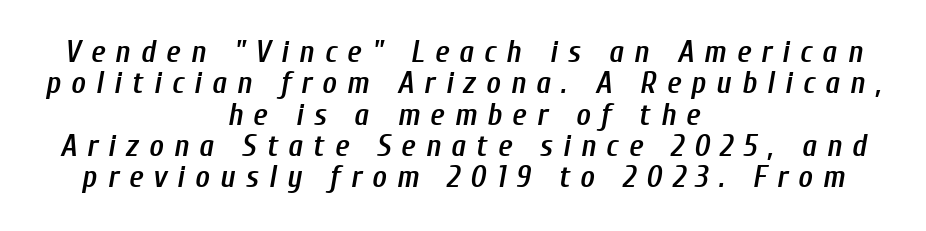
The image shows 31 px semibold, condensed type, italic (leaning right); set centered, tight line spacing (1.01x), unusually wide letter spacing (+0.33 em), not underlined; low stroke contrast and a medium x-height.
